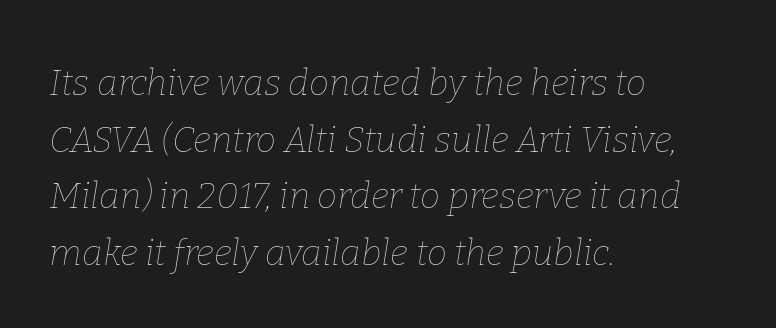
The image shows 36 px thin type, italic (leaning right); set left-aligned, normal line spacing (1.57x), normal letter spacing, not underlined; low stroke contrast and a medium x-height.
